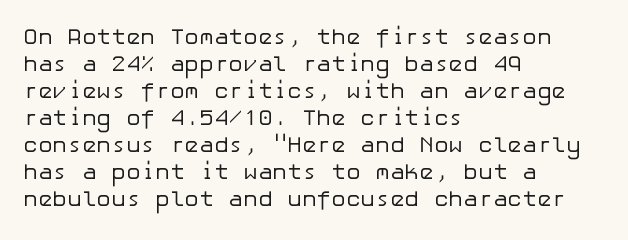
Beneath every word, the page is bare. The lettering holds an erect, upright posture throughout. Caption: face not bold, strokes unweighted. The gaps between neighbouring characters are ordinary and unremarkable.
